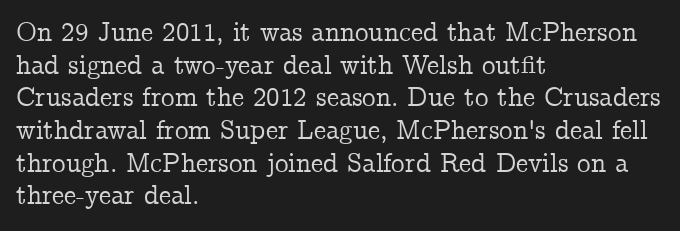
Words float on clear page, feet unadorned. Words appear dense and cohesive because spacing is normal. The lettering holds an erect, upright posture throughout. If you drew a ruler down the left edge, every line would touch it.
